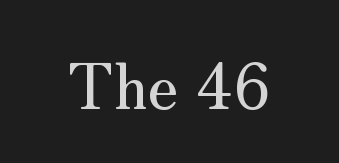
The image shows 63 px serif type, upright; set normal letter spacing, not underlined; medium stroke contrast and a small x-height.
